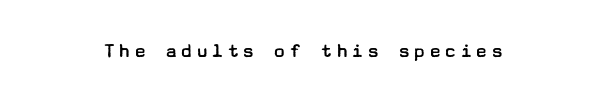
{"italic": "no", "bold": "no", "underline": "no", "glyph_px": 21}
